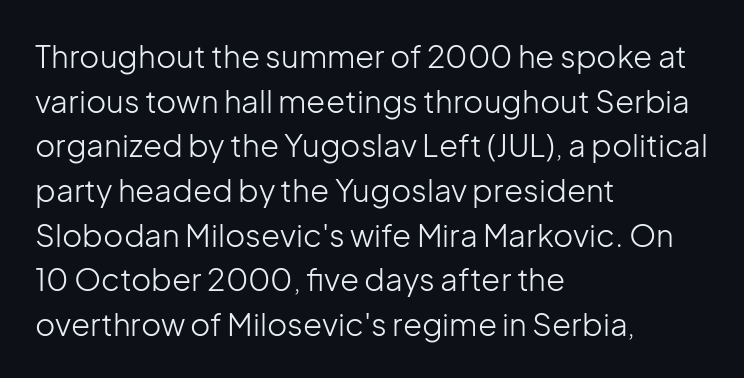
The rendering shows plain stroke endings on the letterforms — a sans-serif design. Lines of text with bare space underneath. The strokes carry an ordinary text weight at most. Leading: standard. Look at the tracking — it's just the regular setting, nothing added.
